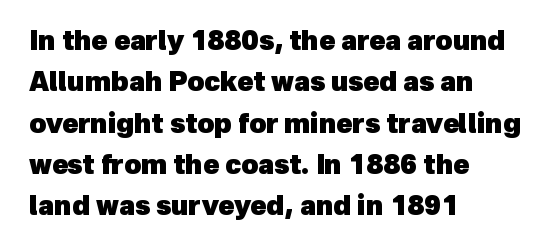
{"bold": "yes", "underline": "no", "align": "left", "line_spacing": "normal", "line_spacing_ratio": 1.59, "letter_spacing": "normal", "letter_spacing_em": 0.0, "glyph_px": 26}
